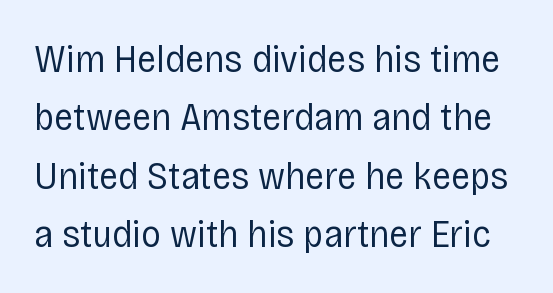
Q: Is the text bold? A: No.
Q: Is the text italic (slanted)? A: No, it is upright.
Q: Is the typeface a serif or a sans-serif typeface? A: Sans-serif.
Q: Is the text underlined? A: No.
Q: Is the spacing between letters normal or unusually wide? A: Normal.
Q: Is the spacing between lines tight, normal or loose? A: Normal.
Q: Width (condensed, normal, or wide)? A: Condensed.
Q: Stroke contrast? A: Low.
Q: x-height? A: Large.
Q: Monospaced? A: No.
